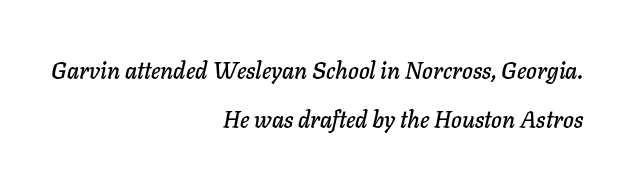
{"italic": "yes", "lean": "right", "slant_degrees": 11, "underline": "no", "align": "right", "line_spacing": "loose", "line_spacing_ratio": 2.15, "letter_spacing": "normal", "letter_spacing_em": 0.0, "glyph_px": 23}
